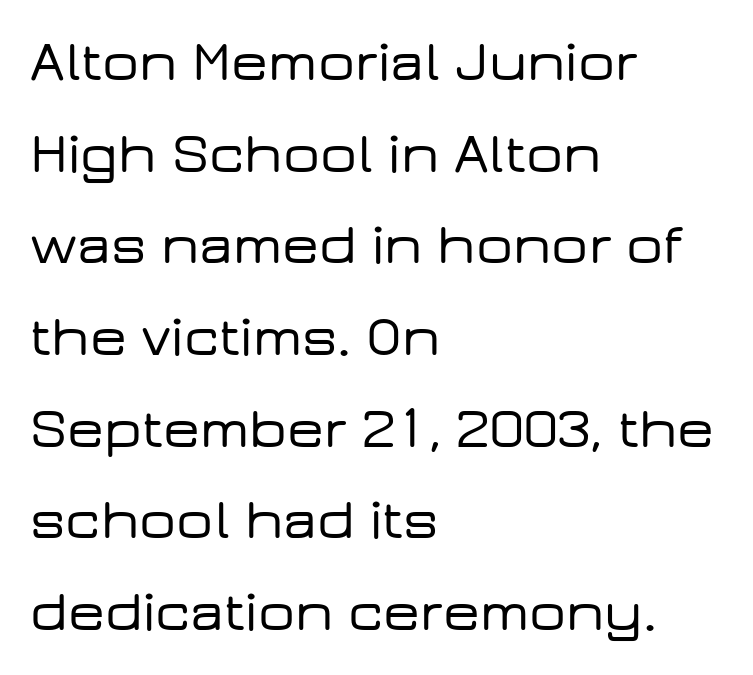
The image shows 58 px wide sans-serif type, upright; set left-aligned, normal line spacing (1.58x), normal letter spacing, not underlined; low stroke contrast and a medium x-height.
